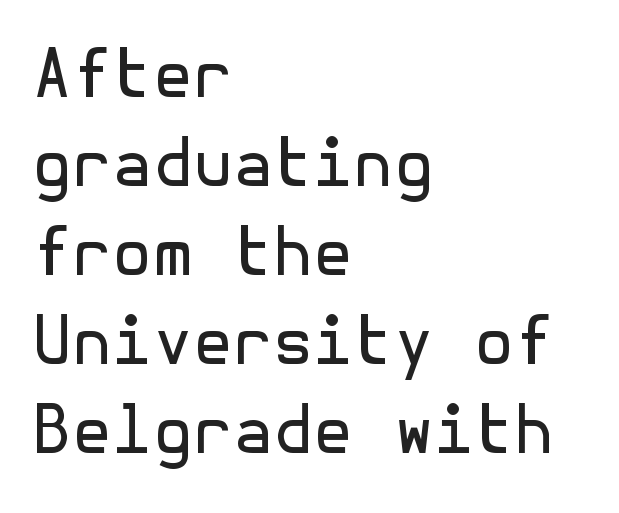
This sample uses a sans-serif face. Notice how descenders clear the ascenders below comfortably — that's standard leading. The letters sit at their default tracking, neither squeezed nor spread. The ragged edge is on the right, which tells us the setting is flush left. A roman cut, with each character standing at attention. Glance below the letters and you will spot only blank space.
